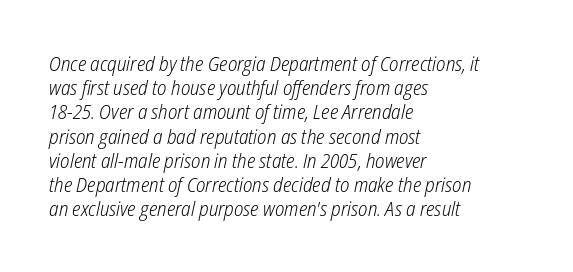
Q: Is the text bold? A: No.
Q: Is the text italic (slanted)? A: Yes, it leans right by about 12 degrees.
Q: Is the text underlined? A: No.
Q: How is the paragraph aligned? A: Left-aligned.
Q: Is the spacing between letters normal or unusually wide? A: Normal.
